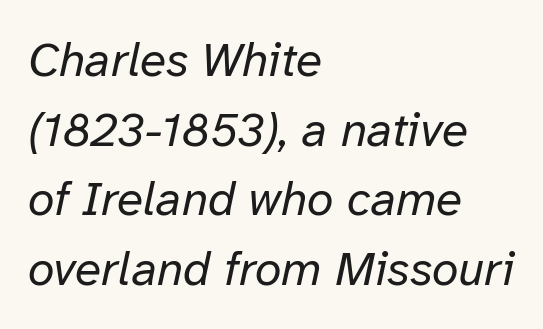
Q: Is the text bold? A: No.
Q: Is the text italic (slanted)? A: Yes, it leans right by about 12 degrees.
Q: Is the text underlined? A: No.
Q: How is the paragraph aligned? A: Left-aligned.
Q: Is the spacing between letters normal or unusually wide? A: Normal.
Q: Is the spacing between lines tight, normal or loose? A: Normal.
Q: Width (condensed, normal, or wide)? A: Normal.
Q: Stroke contrast? A: Low.
Q: x-height? A: Medium.
Q: Monospaced? A: No.
